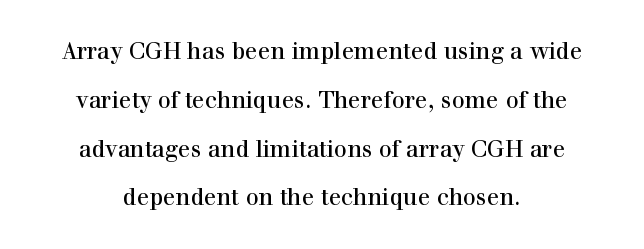
{"italic": "no", "underline": "no", "align": "center", "line_spacing": "loose", "line_spacing_ratio": 2.12, "letter_spacing": "normal", "letter_spacing_em": 0.0, "glyph_px": 23}
